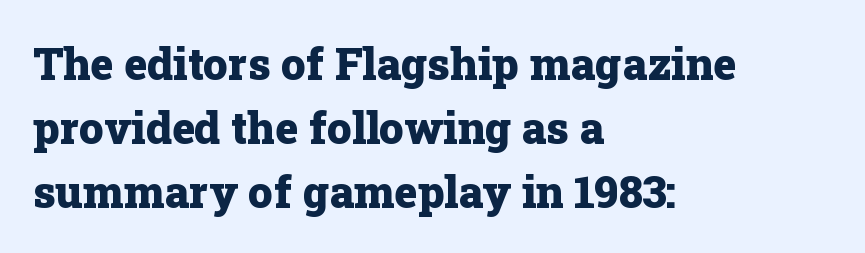
The image shows 44 px heavy serif type, upright; set left-aligned, normal line spacing (1.45x), normal letter spacing, not underlined; low stroke contrast and a medium x-height.
